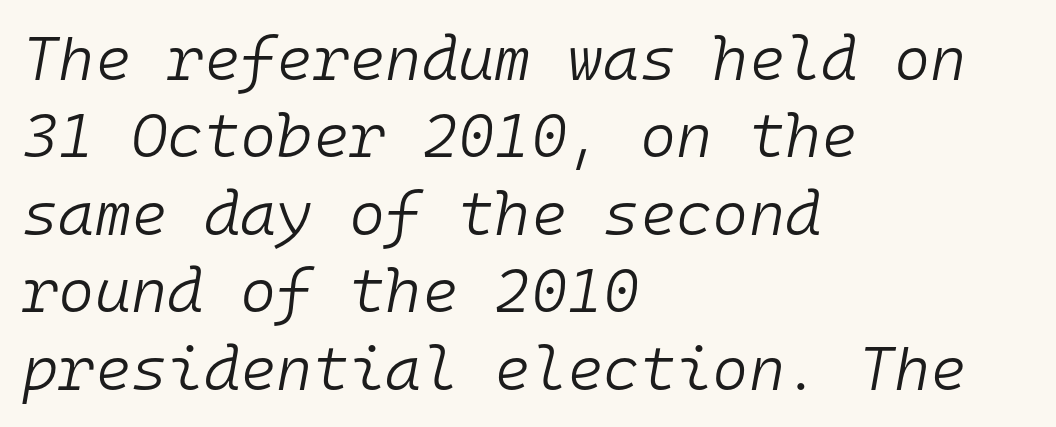
The letters look calm and open, with moderate or lighter stems. Do the characters align in a grid? Yes, the font is monospaced. Here the glyphs are tracked normally, forming tight word shapes. Short and long lines alike share a common starting point at left.
